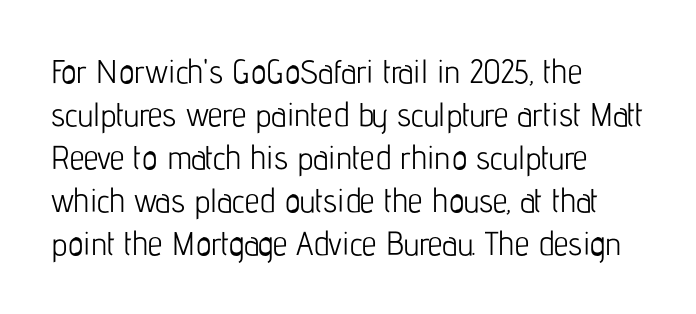
The image shows 33 px light, condensed sans-serif type, upright; set left-aligned, normal line spacing (1.3x), normal letter spacing, not underlined; low stroke contrast and a medium x-height.
